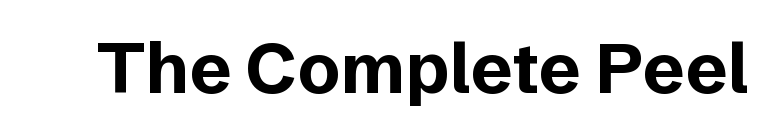
{"serif": "no", "italic": "no", "bold": "yes", "weight": "bold", "width": "normal", "stroke_contrast": "low", "x_height": "medium", "monospaced": "no", "underline": "no", "letter_spacing": "normal", "letter_spacing_em": 0.0, "glyph_px": 71}
